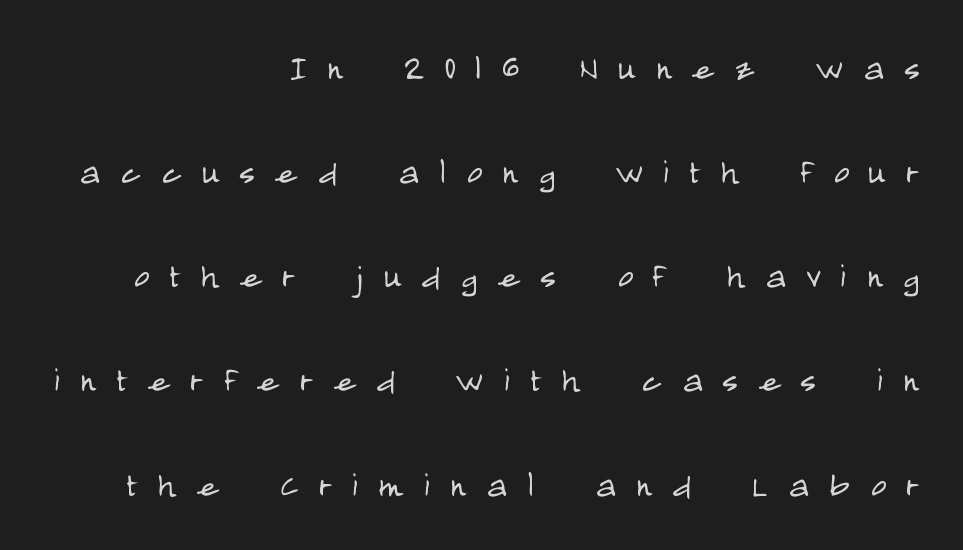
Q: Is the text bold? A: No.
Q: Is the text italic (slanted)? A: No, it is upright.
Q: Is the typeface a serif or a sans-serif typeface? A: Sans-serif.
Q: Is the text underlined? A: No.
Q: How is the paragraph aligned? A: Right-aligned.
Q: Is the spacing between letters normal or unusually wide? A: Unusually wide.
Q: Is the spacing between lines tight, normal or loose? A: Loose.
Q: Width (condensed, normal, or wide)? A: Condensed.
Q: Stroke contrast? A: Low.
Q: x-height? A: Large.
Q: Monospaced? A: No.
